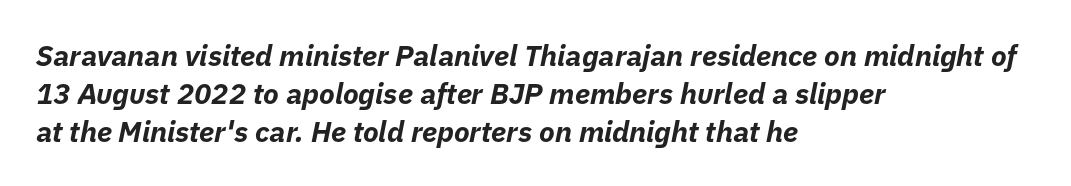
The image shows 29 px bold type, italic (leaning right); set left-aligned, normal line spacing (1.31x), normal letter spacing, not underlined; low stroke contrast and a medium x-height.
